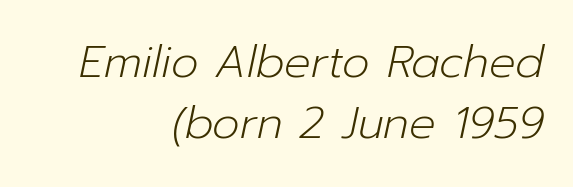
Q: Is the text bold? A: No.
Q: Is the text italic (slanted)? A: Yes, it leans right by about 12 degrees.
Q: Is the text underlined? A: No.
Q: How is the paragraph aligned? A: Right-aligned.
Q: Is the spacing between letters normal or unusually wide? A: Normal.
Q: Is the spacing between lines tight, normal or loose? A: Normal.
Q: Width (condensed, normal, or wide)? A: Normal.
Q: Stroke contrast? A: Low.
Q: x-height? A: Medium.
Q: Monospaced? A: No.
